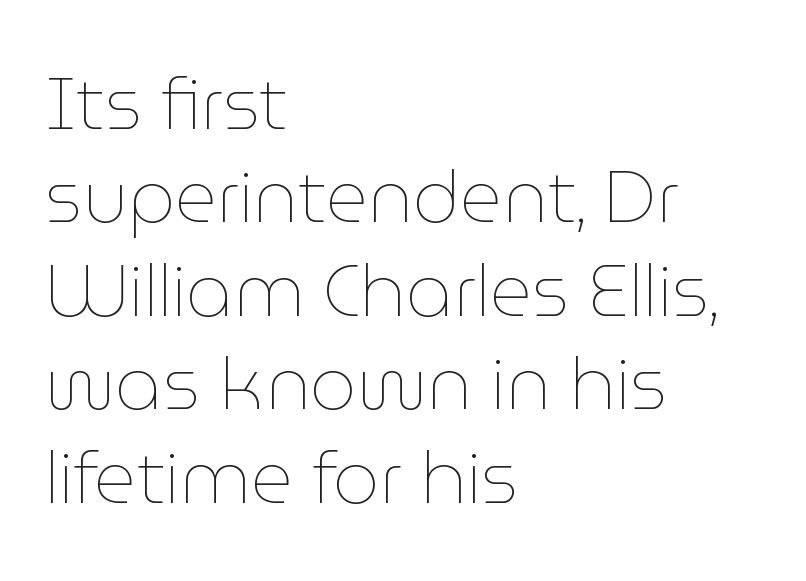
The image shows 73 px thin type, upright; set left-aligned, normal line spacing (1.28x), normal letter spacing, not underlined; low stroke contrast and a medium x-height.
